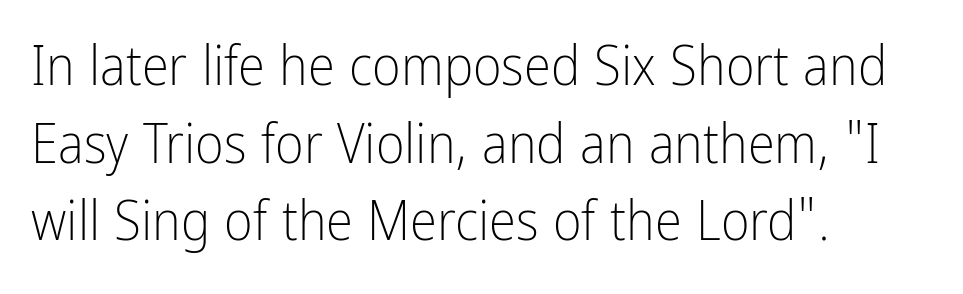
Honestly, the row spacing looks completely unremarkable. Varying glyph widths throughout — classic text-font behaviour. The face used here is rendered with its standard letterfit. A light-to-regular cut is what we see here. The type family on display is of the sans-serif kind. The lines are quadded left.
